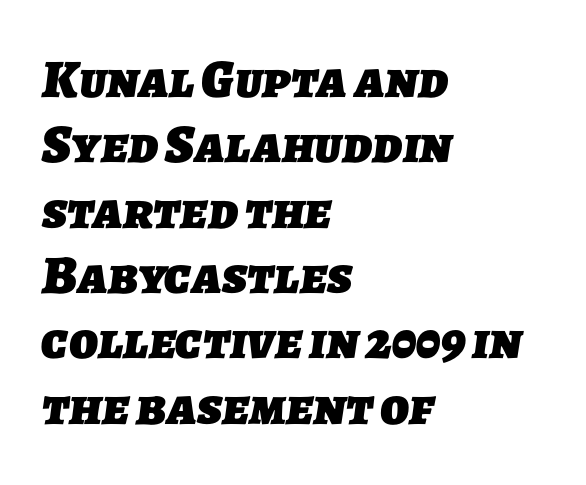
Q: Is the text bold? A: Yes.
Q: Is the typeface a serif or a sans-serif typeface? A: Sans-serif.
Q: Is the text underlined? A: No.
Q: How is the paragraph aligned? A: Left-aligned.
Q: Is the spacing between letters normal or unusually wide? A: Normal.
Q: Width (condensed, normal, or wide)? A: Normal.
Q: Stroke contrast? A: Low.
Q: x-height? A: Medium.
Q: Monospaced? A: No.
